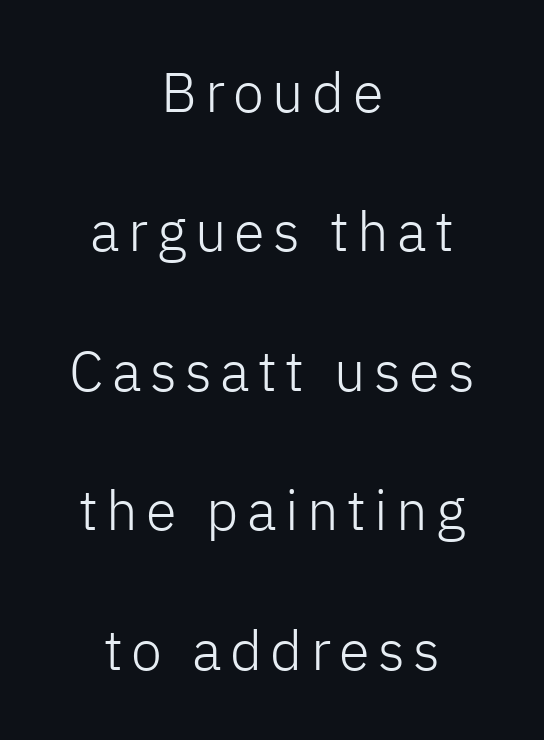
{"serif": "no", "italic": "no", "bold": "no", "weight": "light", "width": "normal", "stroke_contrast": "low", "x_height": "medium", "monospaced": "no", "underline": "no", "align": "center", "line_spacing": "loose", "line_spacing_ratio": 2.49, "glyph_px": 56}
